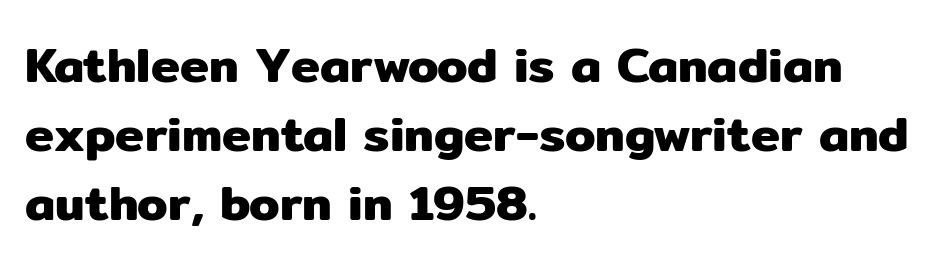
The paragraph shown leans on its left margin. Beneath every word, the page is bare. This is the regular roman posture of the typeface. Students, observe: this is what conventionally led text looks like. A typesetter would call this zero additional tracking.
